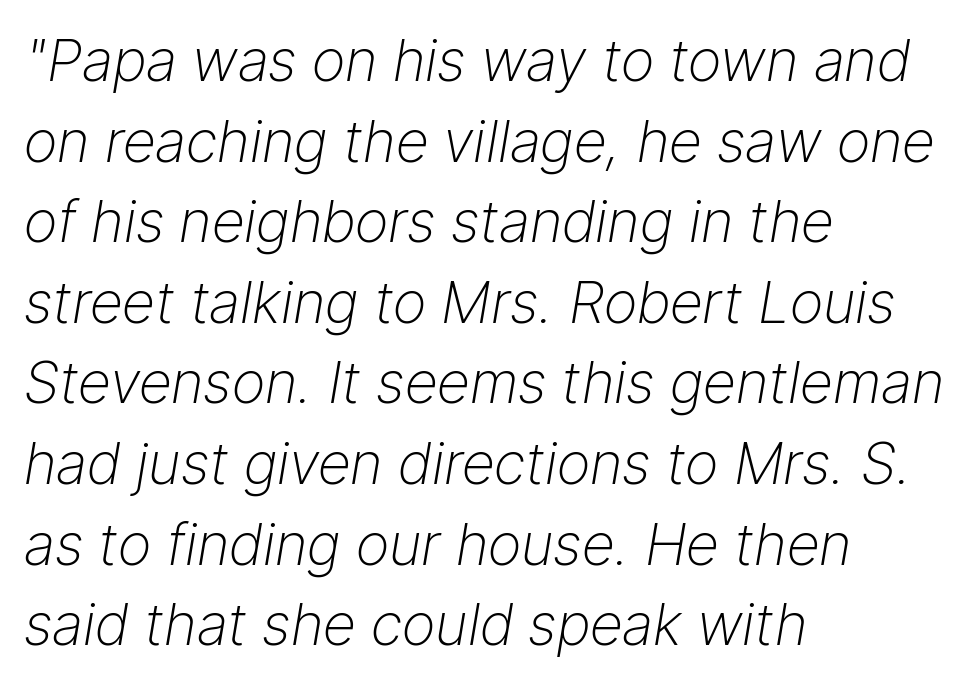
{"italic": "yes", "lean": "right", "slant_degrees": 9, "bold": "no", "weight": "light", "width": "normal", "stroke_contrast": "low", "x_height": "medium", "monospaced": "no", "underline": "no", "align": "left", "line_spacing": "normal", "line_spacing_ratio": 1.39, "letter_spacing": "normal", "letter_spacing_em": 0.0, "glyph_px": 58}
